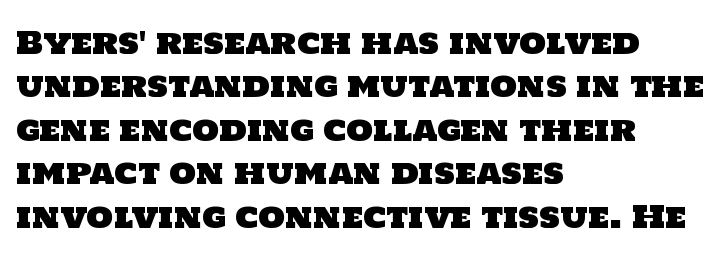
The image shows 31 px sans-serif type; set left-aligned, normal line spacing (1.4x), normal letter spacing, not underlined; low stroke contrast and a large x-height.
